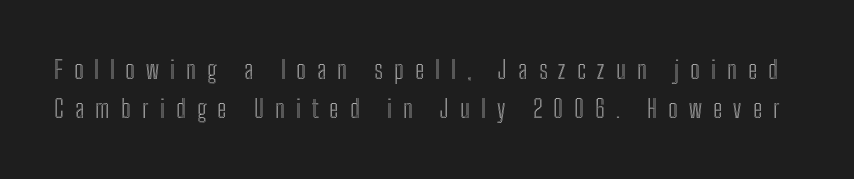
Q: Is the text italic (slanted)? A: No, it is upright.
Q: Is the text underlined? A: No.
Q: Is the spacing between letters normal or unusually wide? A: Unusually wide.
Q: Is the spacing between lines tight, normal or loose? A: Normal.
